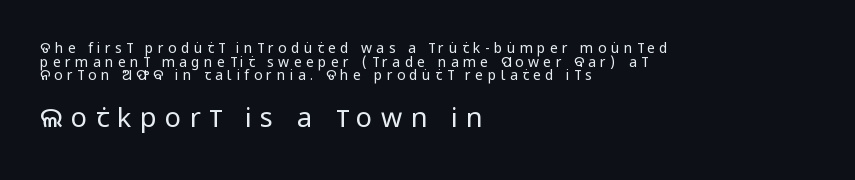
The image shows 27 px text type, upright; set left-aligned, tight line spacing (0.97x), unusually wide letter spacing (+0.31 em), not underlined; the second (bottom) block is 1.93x larger.
